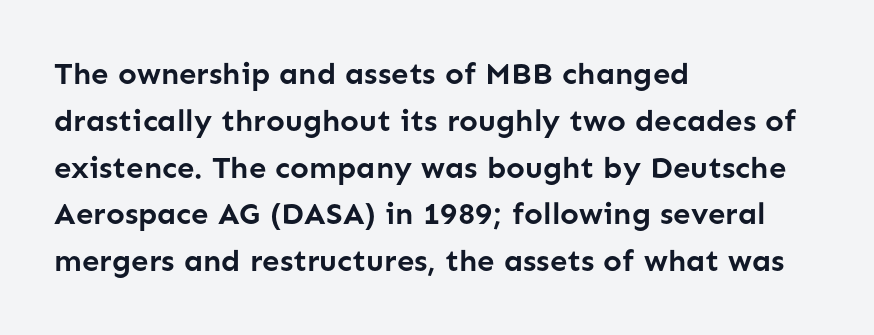
{"serif": "no", "italic": "no", "bold": "yes", "weight": "semibold", "width": "normal", "stroke_contrast": "low", "x_height": "medium", "monospaced": "no", "underline": "no", "align": "left", "line_spacing": "normal", "line_spacing_ratio": 1.51, "letter_spacing": "normal", "letter_spacing_em": 0.0, "glyph_px": 31}
